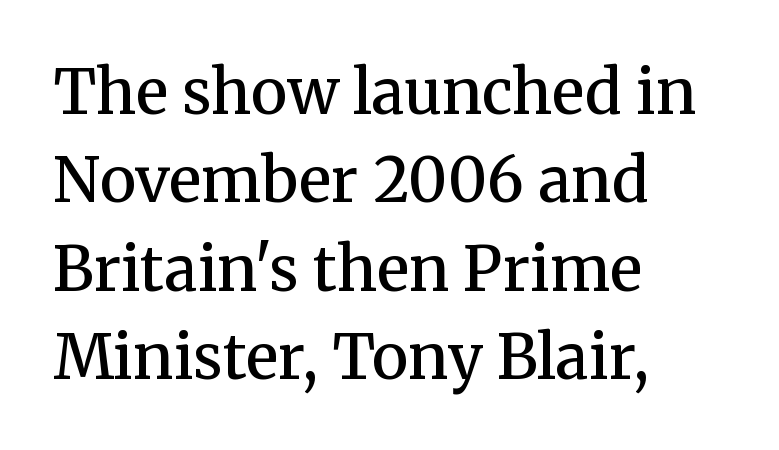
Q: Is the text bold? A: Semi-bold.
Q: Is the text italic (slanted)? A: No, it is upright.
Q: Is the typeface a serif or a sans-serif typeface? A: Serif.
Q: Is the text underlined? A: No.
Q: How is the paragraph aligned? A: Left-aligned.
Q: Is the spacing between letters normal or unusually wide? A: Normal.
Q: Is the spacing between lines tight, normal or loose? A: Normal.
Q: Width (condensed, normal, or wide)? A: Normal.
Q: Stroke contrast? A: Medium.
Q: x-height? A: Medium.
Q: Monospaced? A: No.
